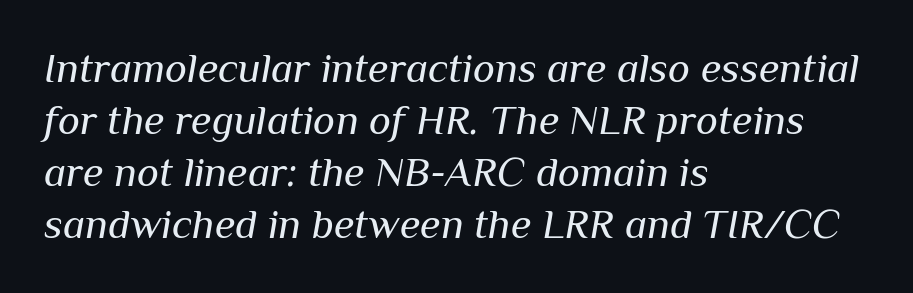
{"italic": "yes", "lean": "right", "slant_degrees": 10, "bold": "no", "weight": "regular", "width": "normal", "stroke_contrast": "medium", "x_height": "medium", "monospaced": "no", "underline": "no", "align": "left", "line_spacing_ratio": 1.24, "letter_spacing": "normal", "letter_spacing_em": 0.0, "glyph_px": 42}
